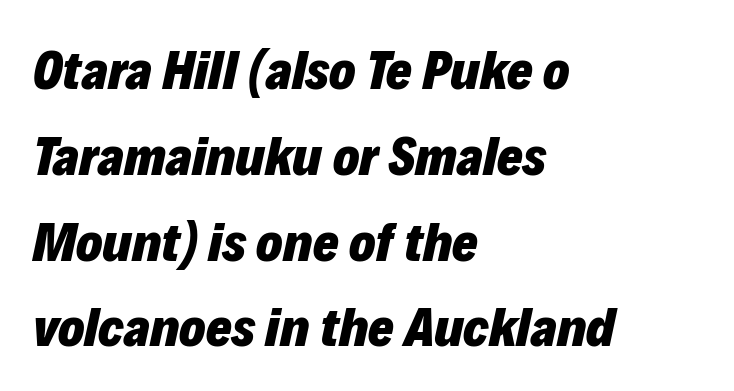
{"italic": "yes", "lean": "right", "slant_degrees": 12, "bold": "yes", "weight": "heavy", "width": "normal", "stroke_contrast": "low", "x_height": "medium", "monospaced": "no", "underline": "no", "align": "left", "line_spacing": "normal", "line_spacing_ratio": 1.56, "letter_spacing": "normal", "letter_spacing_em": 0.0, "glyph_px": 55}
